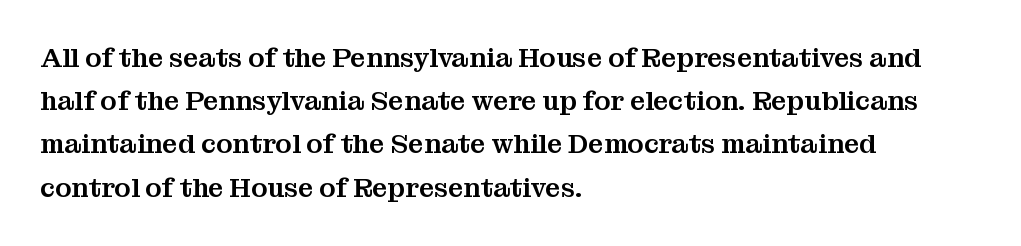
{"italic": "no", "underline": "no", "align": "left", "line_spacing": "normal", "line_spacing_ratio": 1.6, "letter_spacing": "normal", "letter_spacing_em": 0.0, "glyph_px": 27}
